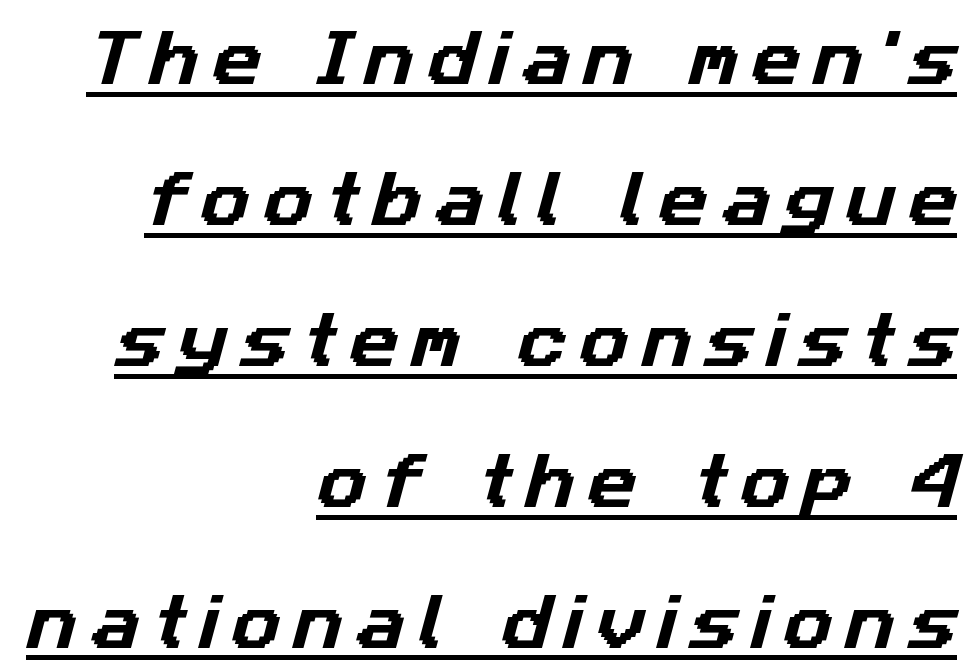
The image shows 61 px sans-serif type; set right-aligned, loose line spacing (2.31x), unusually wide letter spacing (+0.21 em), underlined; low stroke contrast and a medium x-height.
